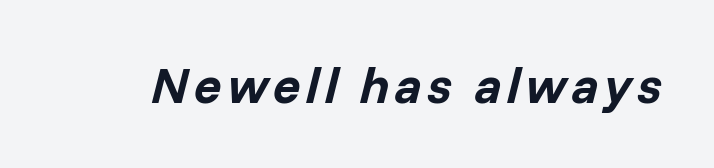
Q: Is the text bold? A: Yes.
Q: Is the text italic (slanted)? A: Yes, it leans right by about 14 degrees.
Q: Is the text underlined? A: No.
Q: Width (condensed, normal, or wide)? A: Normal.
Q: Stroke contrast? A: Low.
Q: x-height? A: Medium.
Q: Monospaced? A: No.
